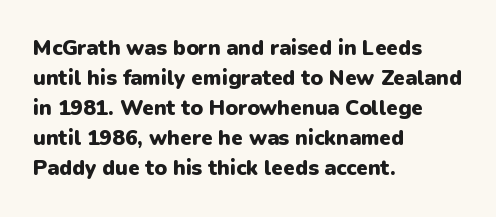
The image shows 21 px bold type, upright; set left-aligned, normal line spacing (1.43x), normal letter spacing, not underlined.
